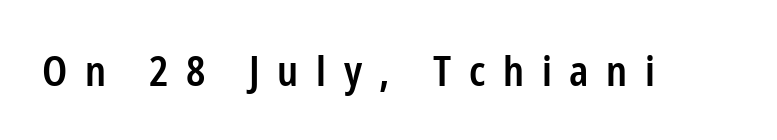
{"serif": "no", "italic": "no", "bold": "semi", "weight": "semibold", "width": "condensed", "stroke_contrast": "low", "x_height": "medium", "monospaced": "no", "underline": "no", "letter_spacing": "wide", "letter_spacing_em": 0.43, "glyph_px": 41}
